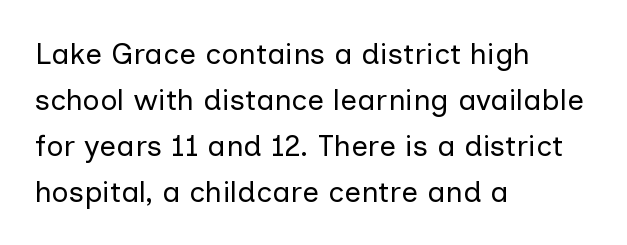
{"serif": "no", "italic": "no", "bold": "no", "weight": "regular", "width": "normal", "stroke_contrast": "low", "x_height": "medium", "monospaced": "no", "underline": "no", "align": "left", "line_spacing": "normal", "line_spacing_ratio": 1.53, "letter_spacing": "normal", "letter_spacing_em": 0.0, "glyph_px": 30}
